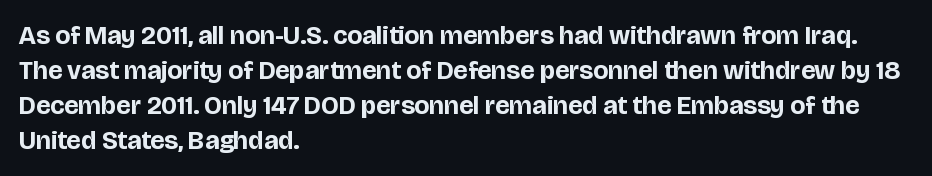
The baseline area is clear. The lines in this sample share a left origin and differ only in where they stop. The type is set solid horizontally, with unmodified tracking. Compared with typical paragraphs, the rows here are spaced about the same. Thick stems and heavy bowls — unmistakably bold. Ascenders rise straight up at ninety degrees.
